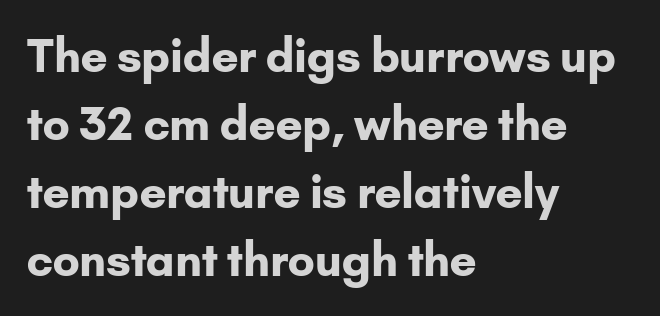
The image shows 45 px bold sans-serif type, upright; set left-aligned, normal line spacing (1.51x), normal letter spacing, not underlined; low stroke contrast and a small x-height.
